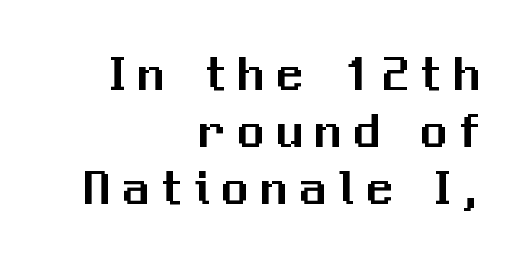
The image shows 53 px sans-serif type, upright; set right-aligned, tight line spacing (1.08x), unusually wide letter spacing (+0.23 em), not underlined; medium stroke contrast and a medium x-height.
